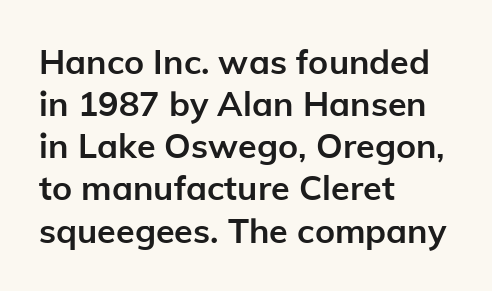
Do the letters lean? They stand straight. Caption: bold face, heavy strokes. These lines stack with their left ends in a neat column. Just letters on the line, the space beneath them empty.
